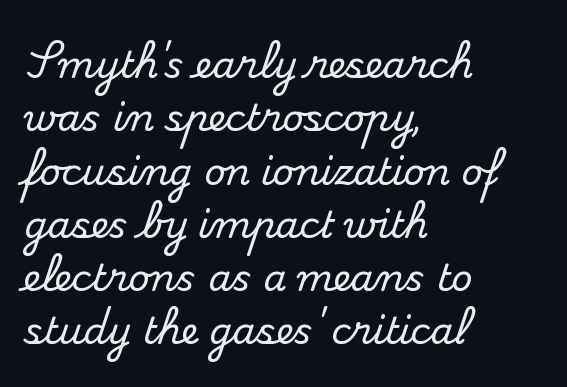
The image shows 37 px text type; set left-aligned, normal line spacing (1.44x), normal letter spacing, not underlined; medium stroke contrast and a small x-height.
